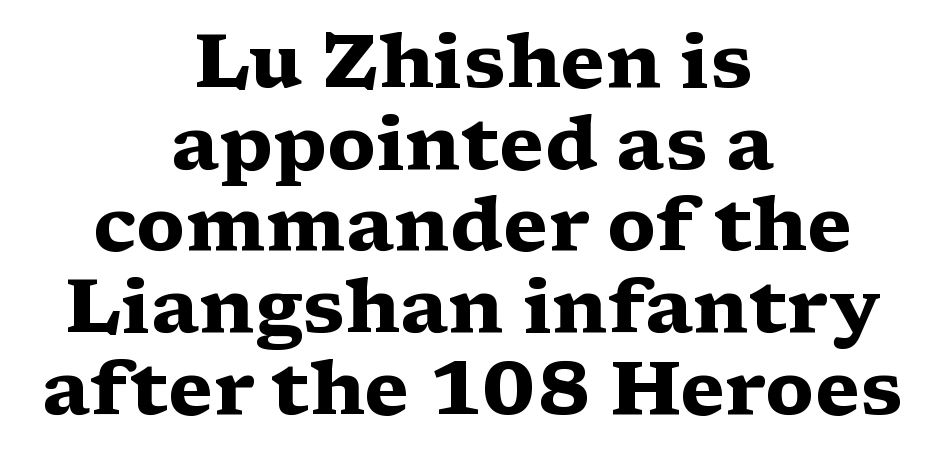
{"serif": "yes", "italic": "no", "bold": "yes", "weight": "heavy", "width": "wide", "stroke_contrast": "medium", "x_height": "medium", "monospaced": "no", "underline": "no", "align": "center", "line_spacing": "tight", "line_spacing_ratio": 1.09, "letter_spacing": "normal", "letter_spacing_em": 0.0, "glyph_px": 75}
